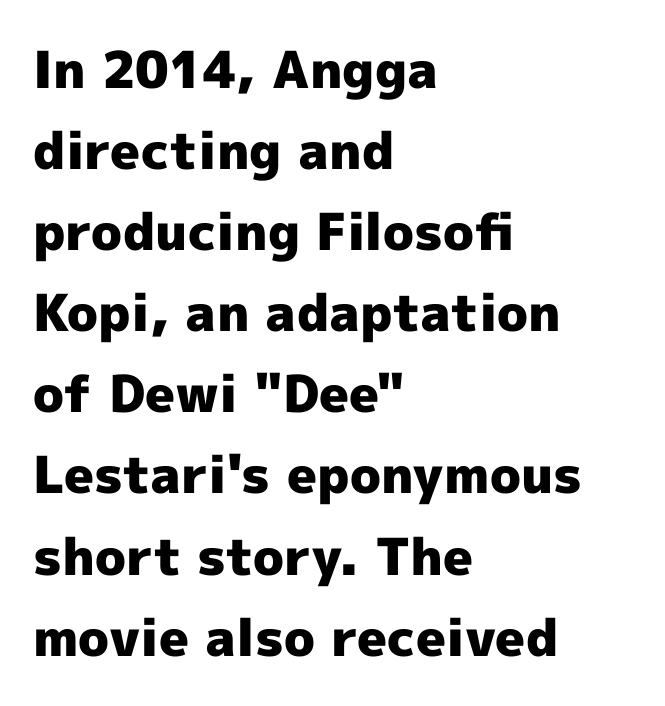
Q: Is the text bold? A: Yes.
Q: Is the text italic (slanted)? A: No, it is upright.
Q: Is the typeface a serif or a sans-serif typeface? A: Sans-serif.
Q: Is the text underlined? A: No.
Q: How is the paragraph aligned? A: Left-aligned.
Q: Is the spacing between letters normal or unusually wide? A: Normal.
Q: Is the spacing between lines tight, normal or loose? A: Normal.
Q: Width (condensed, normal, or wide)? A: Normal.
Q: x-height? A: Medium.
Q: Monospaced? A: No.
